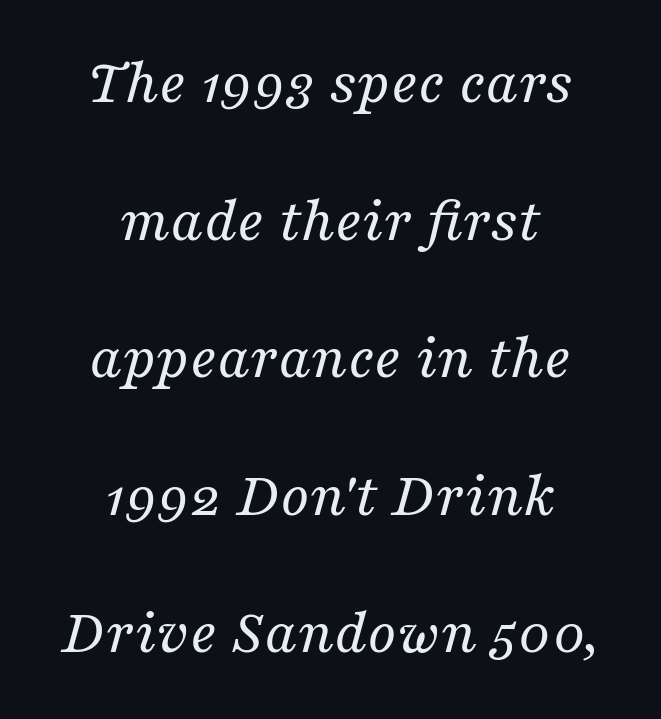
What's the leading like? Stretched, with rows far apart. Anything drawn beneath the words? Only blank space. Look at the tracking — it's just the regular setting, nothing added. The weight would be labelled regular, book, light, or lighter still. Are there feet on the stems? There are — it's a serif. The passage shown is typed in a proportional face where columns would drift.
